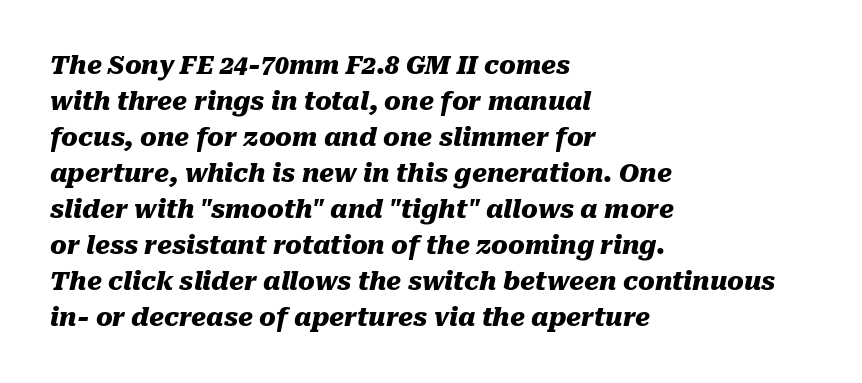
{"italic": "yes", "lean": "right", "slant_degrees": 10, "bold": "yes", "underline": "no", "align": "left", "line_spacing": "normal", "line_spacing_ratio": 1.44, "letter_spacing": "normal", "letter_spacing_em": 0.0, "glyph_px": 25}
